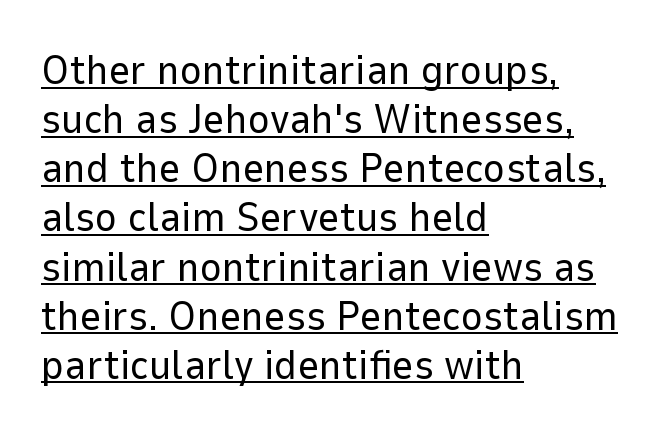
{"serif": "no", "italic": "no", "bold": "no", "weight": "regular", "width": "normal", "stroke_contrast": "low", "x_height": "medium", "monospaced": "no", "underline": "yes", "align": "left", "line_spacing_ratio": 1.17, "letter_spacing": "normal", "letter_spacing_em": 0.0, "glyph_px": 42}
